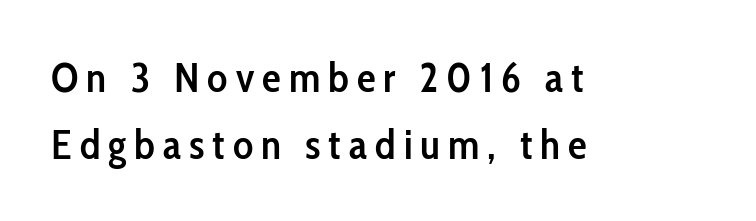
The image shows 42 px semibold, condensed sans-serif type, upright; set left-aligned, normal line spacing (1.59x), not underlined; low stroke contrast and a medium x-height.
